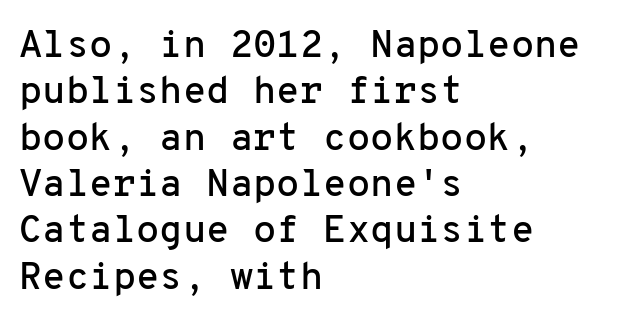
Q: Is the text italic (slanted)? A: No, it is upright.
Q: Is the typeface a serif or a sans-serif typeface? A: Sans-serif.
Q: Is the text underlined? A: No.
Q: How is the paragraph aligned? A: Left-aligned.
Q: Is the spacing between letters normal or unusually wide? A: Normal.
Q: Width (condensed, normal, or wide)? A: Normal.
Q: Stroke contrast? A: Low.
Q: x-height? A: Medium.
Q: Monospaced? A: Yes.
